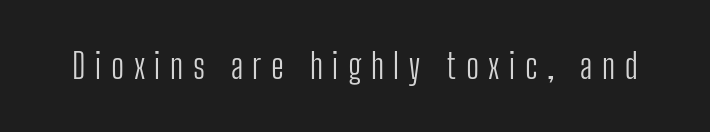
{"serif": "no", "italic": "no", "bold": "no", "weight": "light", "width": "condensed", "stroke_contrast": "low", "x_height": "medium", "monospaced": "no", "underline": "no", "letter_spacing": "wide", "letter_spacing_em": 0.28, "glyph_px": 34}
